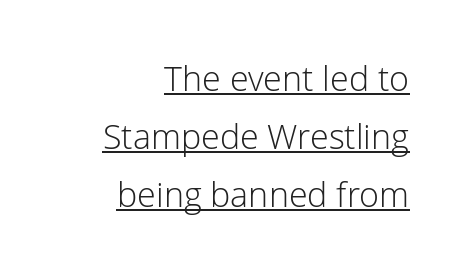
The image shows 34 px light sans-serif type, upright; set right-aligned, normal line spacing (1.7x), normal letter spacing, underlined; low stroke contrast and a medium x-height.
